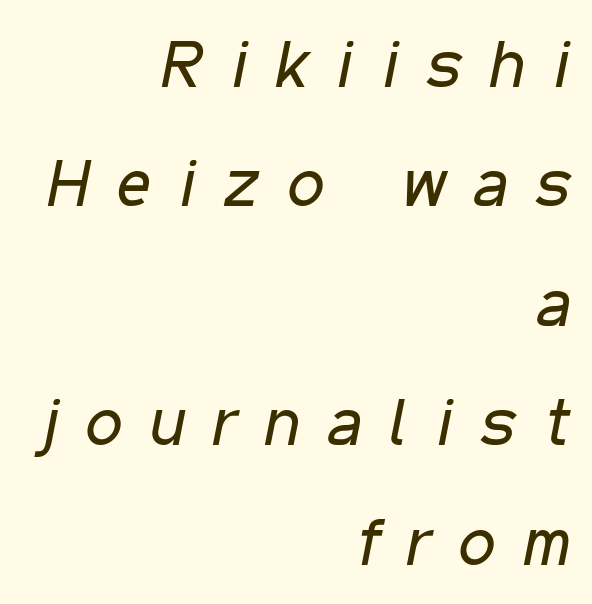
{"italic": "yes", "lean": "right", "slant_degrees": 11, "bold": "no", "weight": "regular", "width": "condensed", "stroke_contrast": "low", "x_height": "medium", "monospaced": "no", "underline": "no", "align": "right", "line_spacing_ratio": 1.81, "letter_spacing": "wide", "letter_spacing_em": 0.43, "glyph_px": 66}
